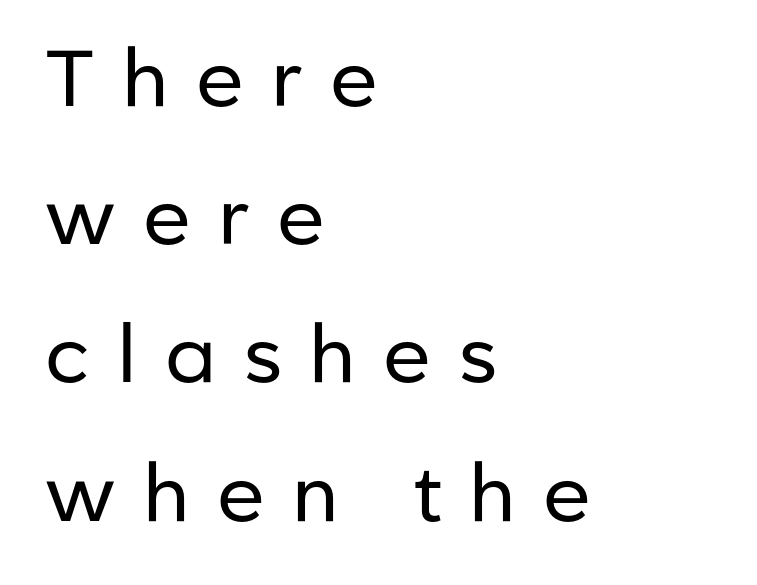
Q: Is the text bold? A: No.
Q: Is the text italic (slanted)? A: No, it is upright.
Q: Is the typeface a serif or a sans-serif typeface? A: Sans-serif.
Q: Is the text underlined? A: No.
Q: How is the paragraph aligned? A: Left-aligned.
Q: Is the spacing between letters normal or unusually wide? A: Unusually wide.
Q: Width (condensed, normal, or wide)? A: Normal.
Q: Stroke contrast? A: Low.
Q: x-height? A: Medium.
Q: Monospaced? A: No.
